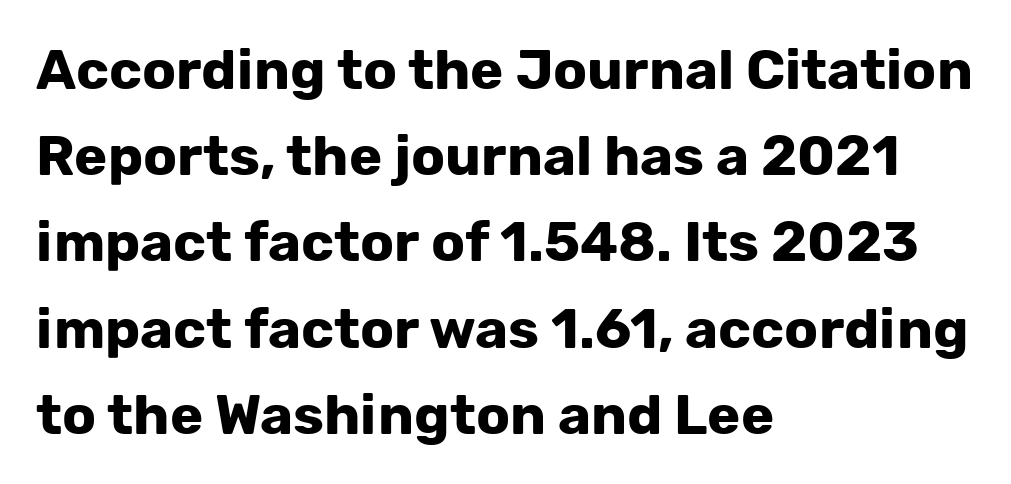
The image shows 56 px bold sans-serif type, upright; set left-aligned, normal line spacing (1.54x), normal letter spacing, not underlined; low stroke contrast and a medium x-height.
